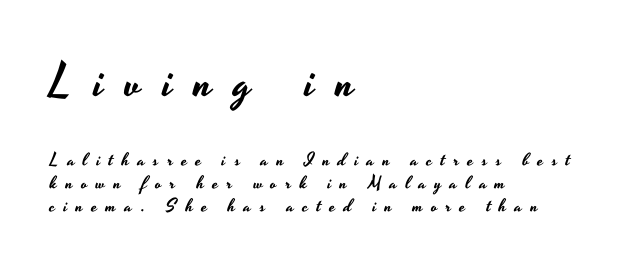
{"serif": "no", "width": "wide", "stroke_contrast": "low", "x_height": "small", "monospaced": "no", "underline": "no", "align": "left", "line_spacing": "normal", "line_spacing_ratio": 1.3, "letter_spacing": "wide", "letter_spacing_em": 0.47, "larger_block": "first", "size_ratio": 2.56, "glyph_px": 46}
